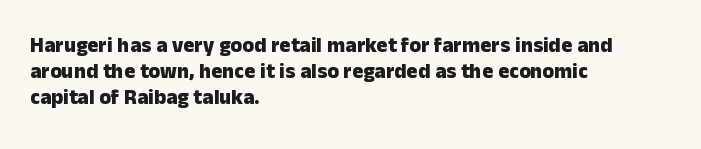
The image shows 21 px bold type, upright; set left-aligned, line spacing 1.24x, normal letter spacing, not underlined.
